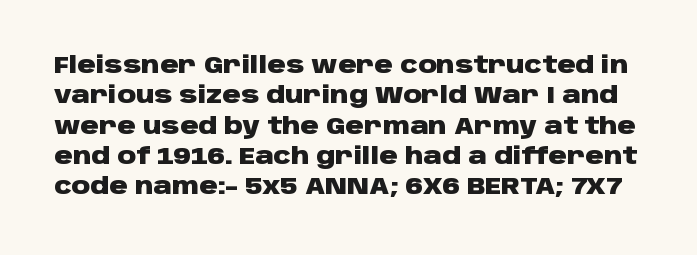
{"italic": "no", "bold": "yes", "underline": "no", "line_spacing": "normal", "line_spacing_ratio": 1.32, "letter_spacing": "normal", "letter_spacing_em": 0.0, "glyph_px": 23}
